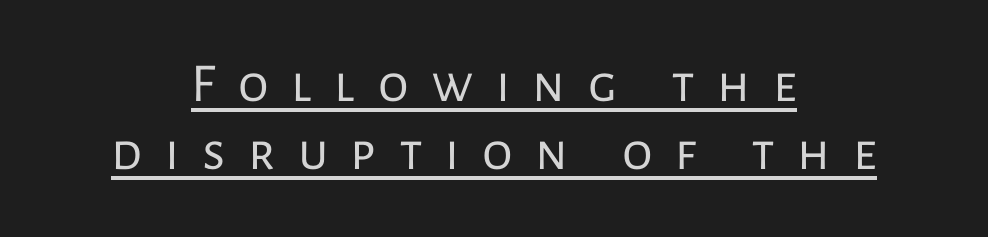
{"serif": "no", "italic": "no", "bold": "no", "weight": "regular", "width": "normal", "stroke_contrast": "low", "x_height": "medium", "monospaced": "no", "underline": "yes", "align": "center", "line_spacing_ratio": 1.23, "letter_spacing": "wide", "letter_spacing_em": 0.41, "glyph_px": 55}
